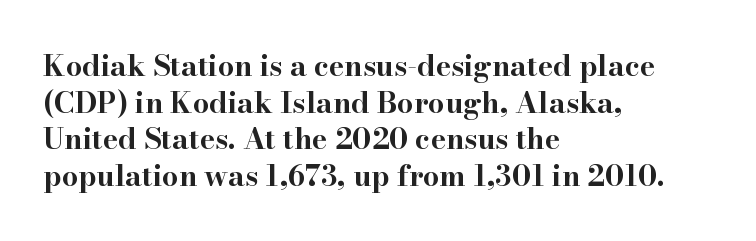
The image shows 29 px bold, wide serif type, upright; set left-aligned, normal line spacing (1.26x), normal letter spacing, not underlined; high stroke contrast and a small x-height.
